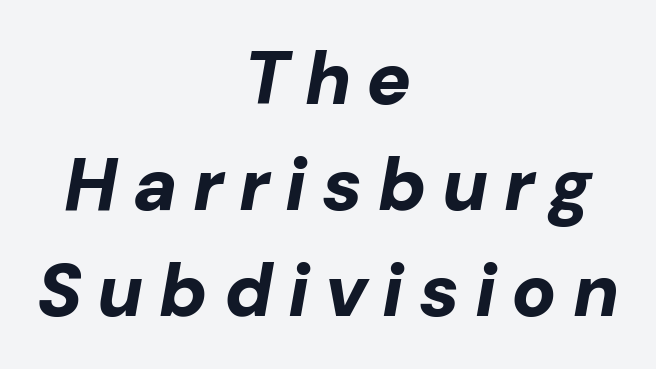
{"italic": "yes", "lean": "right", "slant_degrees": 10, "bold": "yes", "weight": "bold", "width": "normal", "stroke_contrast": "low", "x_height": "medium", "monospaced": "no", "underline": "no", "align": "center", "line_spacing": "normal", "line_spacing_ratio": 1.43, "letter_spacing": "wide", "letter_spacing_em": 0.21, "glyph_px": 74}
